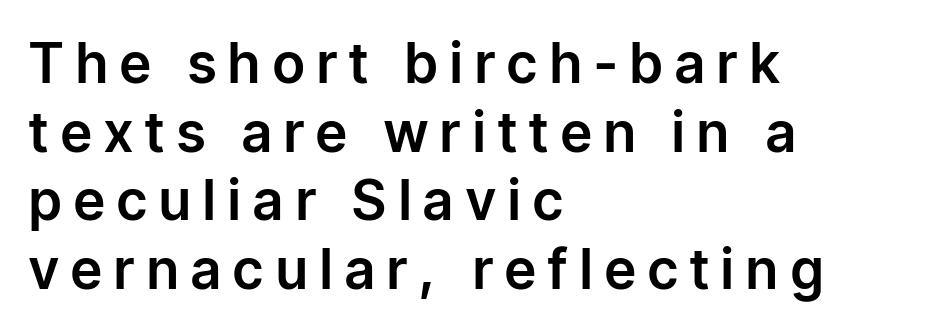
Any mark beneath the type? The region is blank. Caption: expanded tracking, letters set apart. Think of a printed novel: that variable character pitch is what you see here. This rendering employs a face without finishing strokes, i.e., a sans-serif. This is roman type, the default non-slanted kind. A student would call this left alignment; a typographer would say flush left, rag right.
